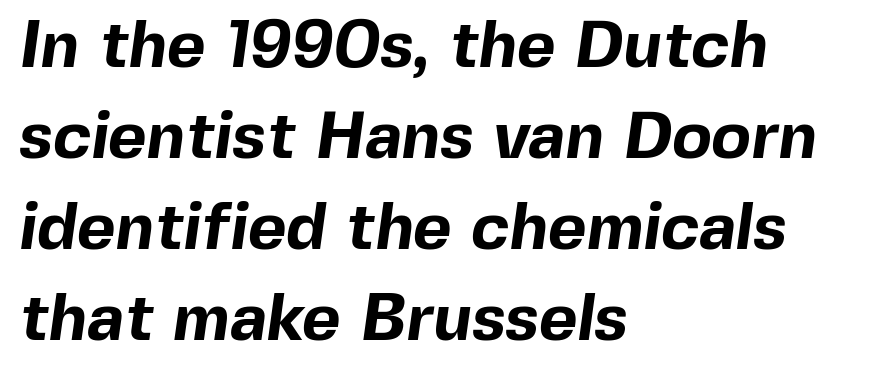
The image shows 66 px bold sans-serif type; set left-aligned, normal line spacing (1.38x), normal letter spacing, not underlined; a medium x-height.
